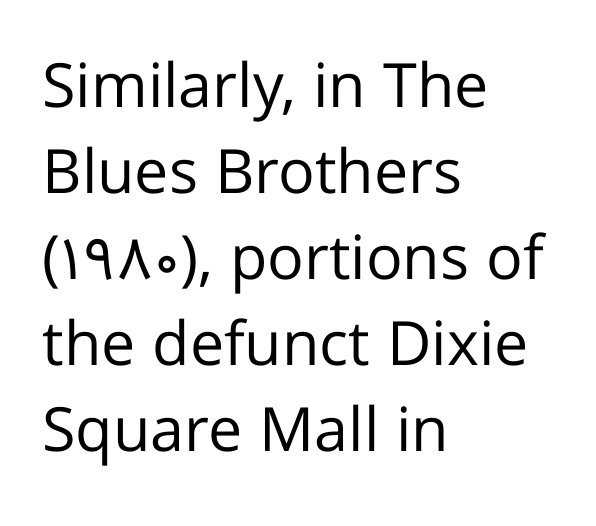
The image shows 61 px regular-weight sans-serif type, upright; set left-aligned, normal line spacing (1.41x), normal letter spacing, not underlined; low stroke contrast and a medium x-height.
